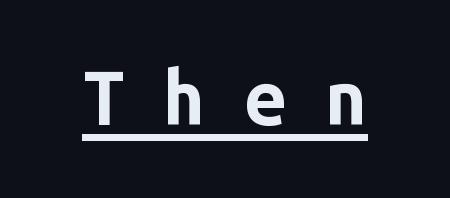
{"serif": "no", "italic": "no", "bold": "yes", "weight": "bold", "width": "normal", "stroke_contrast": "low", "x_height": "medium", "monospaced": "yes", "underline": "yes", "letter_spacing": "wide", "letter_spacing_em": 0.5, "glyph_px": 76}
